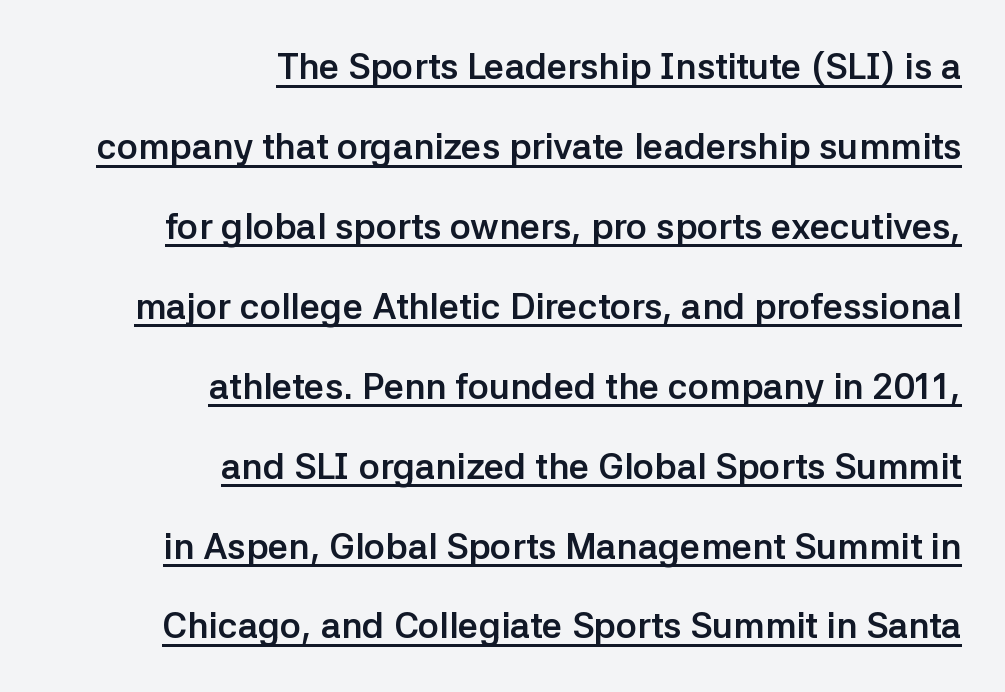
Q: Is the text bold? A: Yes.
Q: Is the text italic (slanted)? A: No, it is upright.
Q: Is the typeface a serif or a sans-serif typeface? A: Sans-serif.
Q: Is the text underlined? A: Yes.
Q: How is the paragraph aligned? A: Right-aligned.
Q: Is the spacing between letters normal or unusually wide? A: Normal.
Q: Is the spacing between lines tight, normal or loose? A: Loose.
Q: Width (condensed, normal, or wide)? A: Normal.
Q: Stroke contrast? A: Low.
Q: x-height? A: Medium.
Q: Monospaced? A: No.
